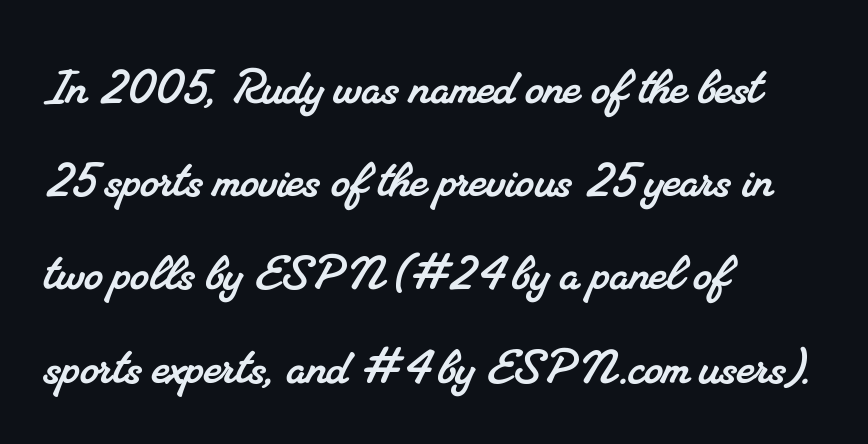
The image shows 59 px serif type; set left-aligned, normal line spacing (1.58x), normal letter spacing, not underlined; medium stroke contrast and a small x-height.
